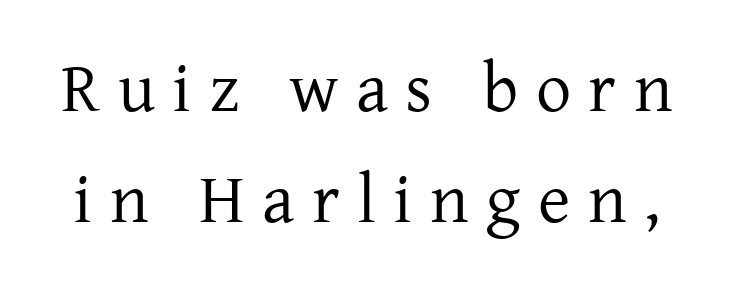
The image shows 70 px regular-weight serif type, upright; set normal line spacing (1.58x), unusually wide letter spacing (+0.25 em), not underlined; low stroke contrast and a medium x-height.
